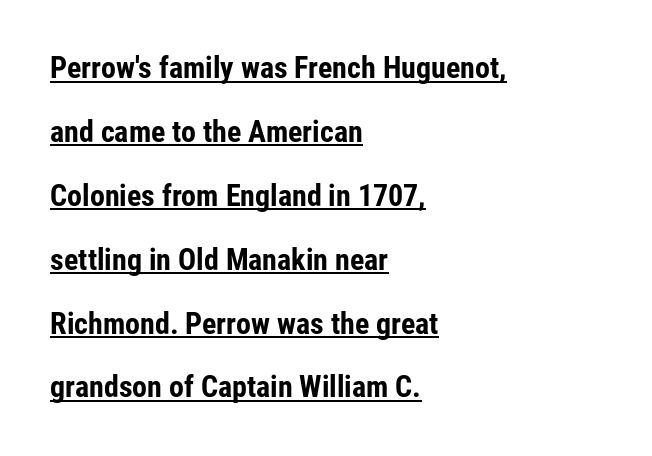
The image shows 30 px bold, condensed sans-serif type, upright; set left-aligned, loose line spacing (2.13x), normal letter spacing, underlined; low stroke contrast and a medium x-height.
